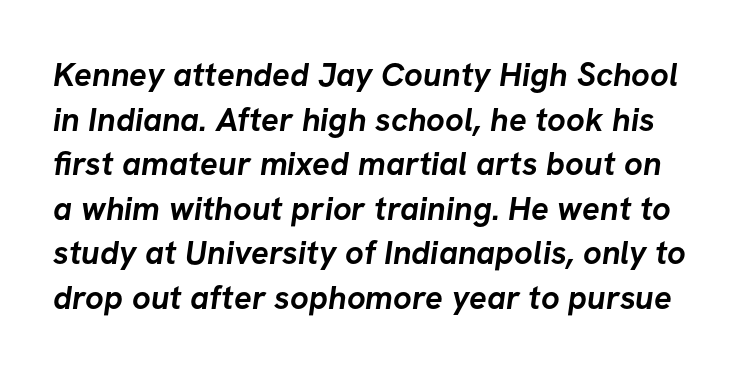
The image shows 33 px semibold sans-serif type; set normal line spacing (1.35x), normal letter spacing, not underlined; low stroke contrast and a medium x-height.
